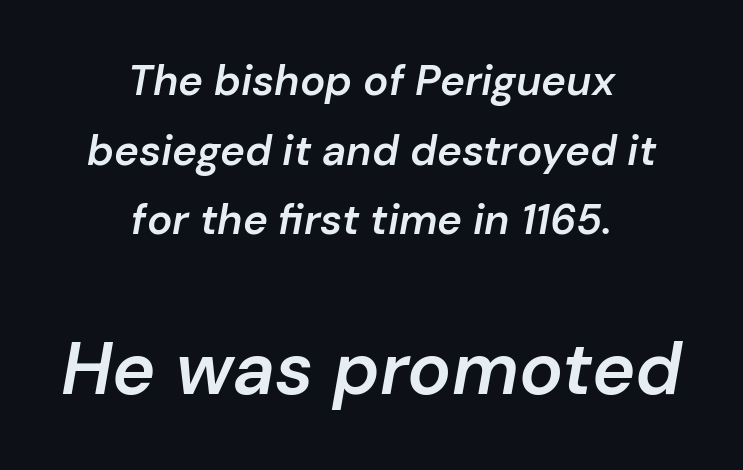
Regarding leading, the lines here are spaced in the standard way. How are the letters spaced? Ordinarily, with no added tracking. Size hierarchy here favors the trailing block over the leading one. Typesetter's note: demi weight, one step under bold. This is oblique type, the kind used for emphasis or titles.
